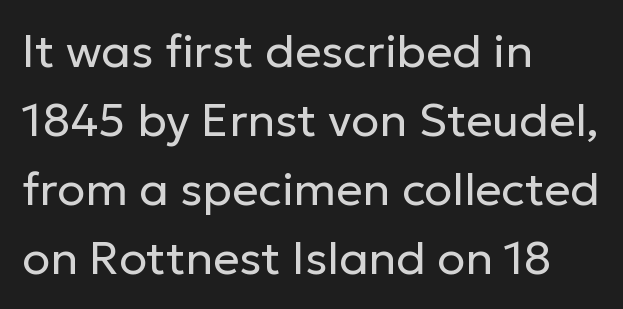
The cut favours lightness, reaching ordinary text weight at its darkest. Each line starts at the same left margin while the right side varies. Is this a fixed-width face? No — the glyphs have proportional, varying widths. This is the regular roman posture of the typeface. Does extra space separate the letters? No, they use regular spacing. The characters display no serif detailing; their extremities are plain.
